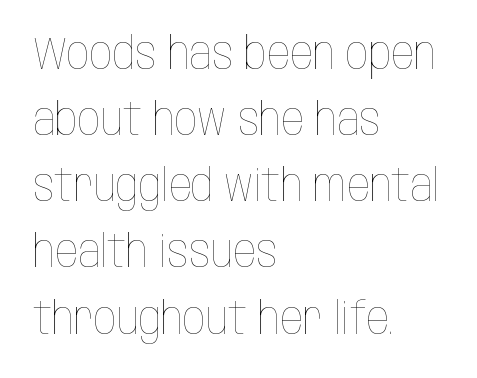
Q: Is the text bold? A: No.
Q: Is the text italic (slanted)? A: No, it is upright.
Q: Is the text underlined? A: No.
Q: How is the paragraph aligned? A: Left-aligned.
Q: Is the spacing between letters normal or unusually wide? A: Normal.
Q: Is the spacing between lines tight, normal or loose? A: Normal.
Q: Width (condensed, normal, or wide)? A: Condensed.
Q: Stroke contrast? A: Low.
Q: x-height? A: Large.
Q: Monospaced? A: No.
